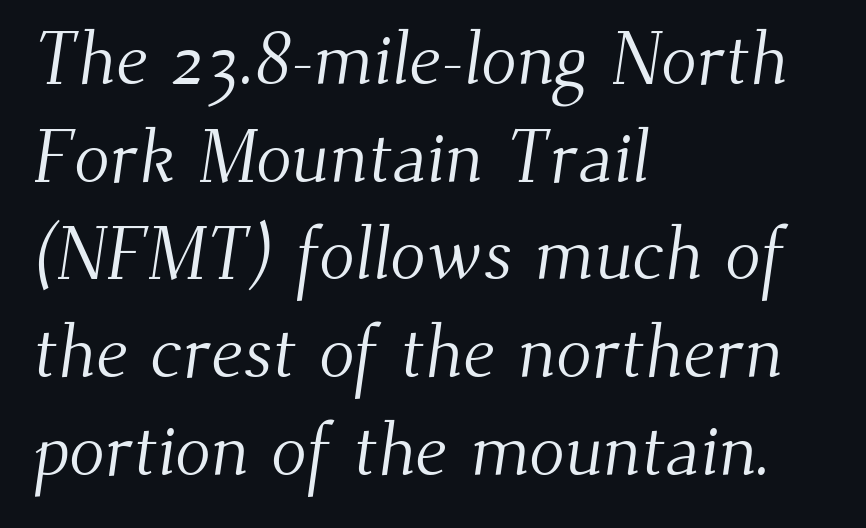
A typesetter would label this face a serif. Compared with a centered layout, this one pins lines to the left instead. A typesetter would call this leading conventional body-copy spacing. Check under the words: just untouched page. Spacing verdict: proportional, widths tailored to each character.
